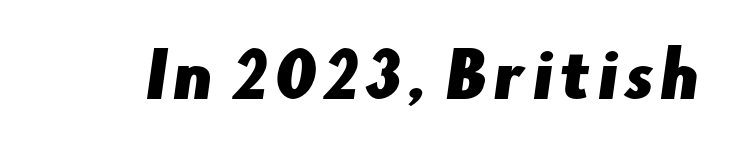
{"serif": "no", "width": "normal", "stroke_contrast": "low", "x_height": "small", "monospaced": "no", "underline": "no", "glyph_px": 60}
